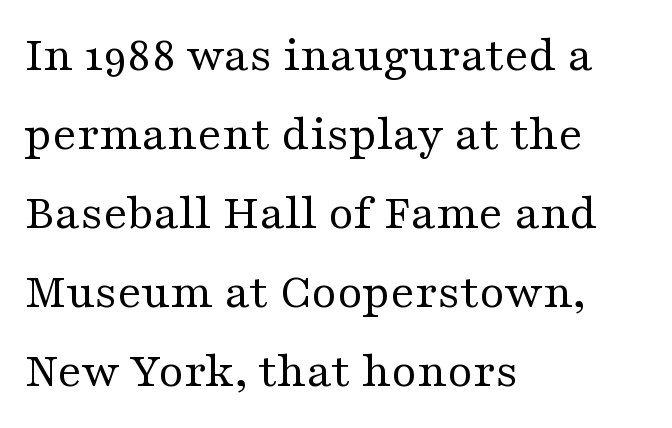
The image shows 51 px regular-weight, wide serif type, upright; set left-aligned, normal line spacing (1.55x), normal letter spacing, not underlined; medium stroke contrast and a medium x-height.
